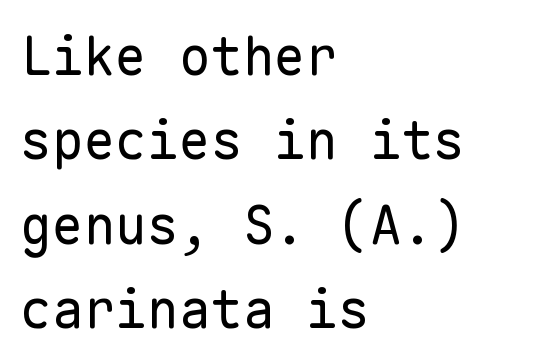
The image shows 53 px regular-weight sans-serif type, upright, monospaced; set left-aligned, normal line spacing (1.59x), normal letter spacing, not underlined; low stroke contrast and a medium x-height.
